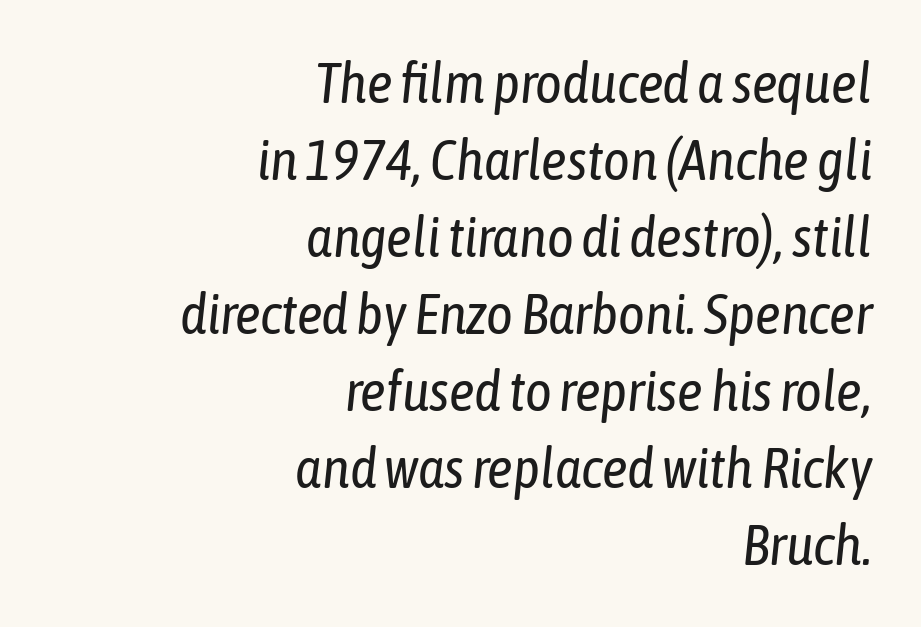
Q: Is the text bold? A: No.
Q: Is the text italic (slanted)? A: Yes, it leans right by about 6 degrees.
Q: Is the text underlined? A: No.
Q: How is the paragraph aligned? A: Right-aligned.
Q: Is the spacing between letters normal or unusually wide? A: Normal.
Q: Is the spacing between lines tight, normal or loose? A: Normal.
Q: Width (condensed, normal, or wide)? A: Condensed.
Q: Stroke contrast? A: Low.
Q: x-height? A: Medium.
Q: Monospaced? A: No.
